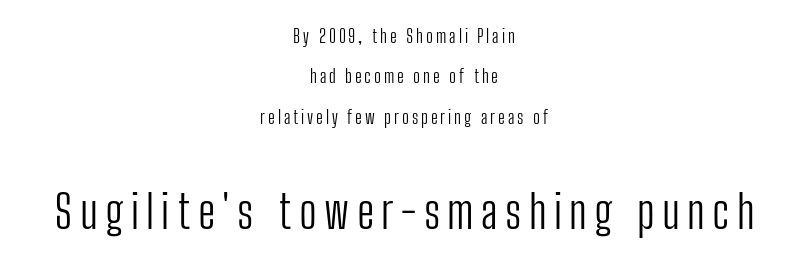
{"serif": "no", "italic": "no", "bold": "no", "weight": "light", "width": "condensed", "stroke_contrast": "low", "x_height": "medium", "monospaced": "no", "underline": "no", "align": "center", "line_spacing": "loose", "line_spacing_ratio": 2.24, "larger_block": "second", "size_ratio": 2.56, "glyph_px": 46}
